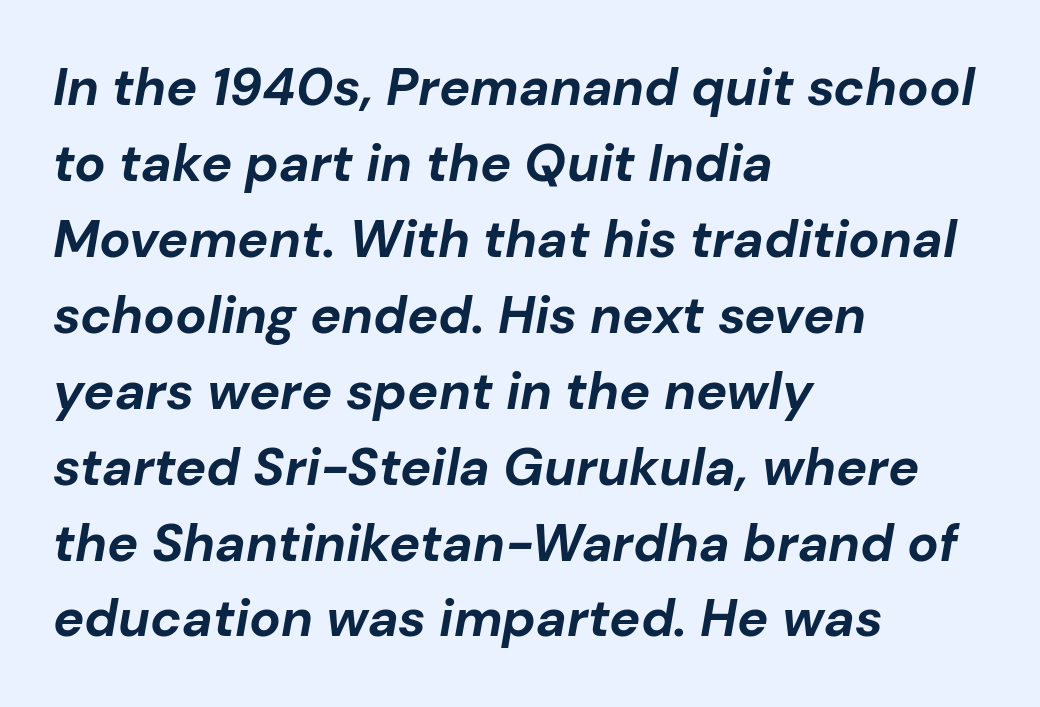
{"italic": "yes", "lean": "right", "slant_degrees": 10, "bold": "yes", "weight": "bold", "width": "normal", "stroke_contrast": "low", "x_height": "medium", "monospaced": "no", "underline": "no", "align": "left", "line_spacing": "normal", "line_spacing_ratio": 1.46, "letter_spacing": "normal", "letter_spacing_em": 0.0, "glyph_px": 52}
